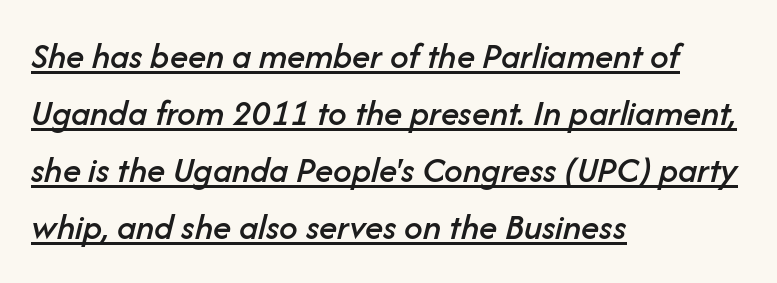
The image shows 37 px text type, italic (leaning right); set left-aligned, normal line spacing (1.54x), normal letter spacing, underlined; low stroke contrast and a medium x-height.
